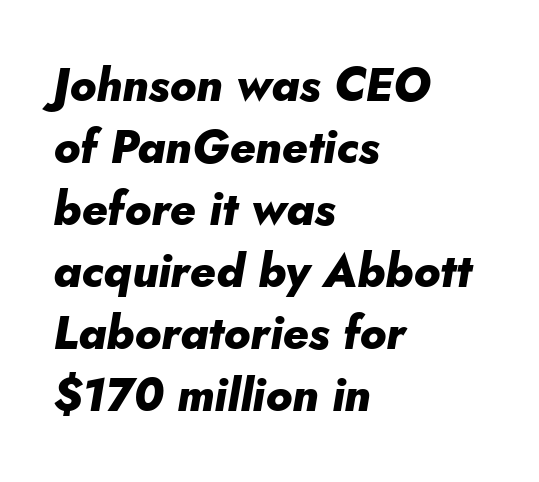
{"italic": "yes", "lean": "right", "slant_degrees": 10, "bold": "yes", "weight": "heavy", "width": "normal", "stroke_contrast": "low", "x_height": "small", "monospaced": "no", "underline": "no", "align": "left", "line_spacing": "normal", "line_spacing_ratio": 1.35, "letter_spacing": "normal", "letter_spacing_em": 0.0, "glyph_px": 46}
